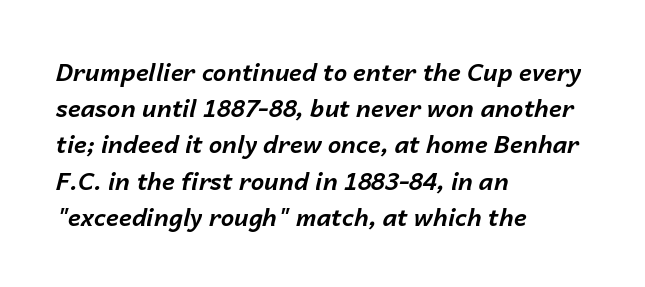
Q: Is the text bold? A: Yes.
Q: Is the text italic (slanted)? A: Yes, it leans right by about 14 degrees.
Q: Is the text underlined? A: No.
Q: How is the paragraph aligned? A: Left-aligned.
Q: Is the spacing between letters normal or unusually wide? A: Normal.
Q: Is the spacing between lines tight, normal or loose? A: Normal.
